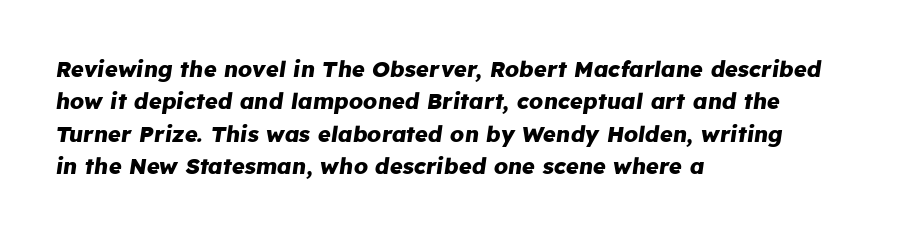
Nobody drew a line under any word here. The glyphs have the mass of a bold cut. Line spacing here is normal. The typography opts for an oblique posture over an upright one.
